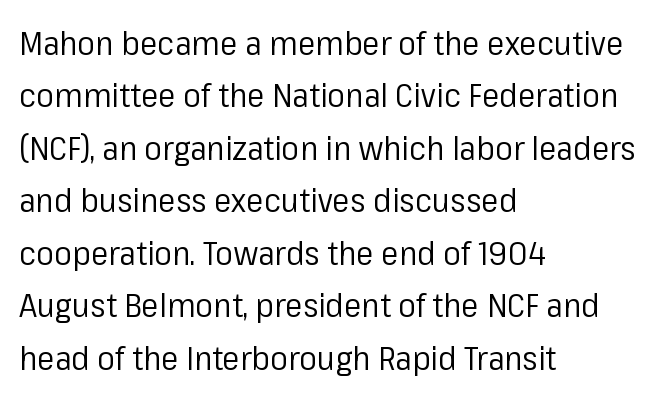
Q: Is the text bold? A: No.
Q: Is the text italic (slanted)? A: No, it is upright.
Q: Is the typeface a serif or a sans-serif typeface? A: Sans-serif.
Q: Is the text underlined? A: No.
Q: How is the paragraph aligned? A: Left-aligned.
Q: Is the spacing between letters normal or unusually wide? A: Normal.
Q: Is the spacing between lines tight, normal or loose? A: Normal.
Q: Width (condensed, normal, or wide)? A: Normal.
Q: Stroke contrast? A: Low.
Q: x-height? A: Medium.
Q: Monospaced? A: No.
